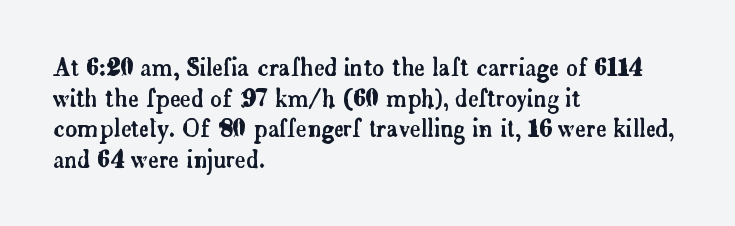
Q: Is the text italic (slanted)? A: No, it is upright.
Q: Is the text underlined? A: No.
Q: How is the paragraph aligned? A: Left-aligned.
Q: Is the spacing between letters normal or unusually wide? A: Normal.
Q: Is the spacing between lines tight, normal or loose? A: Normal.
